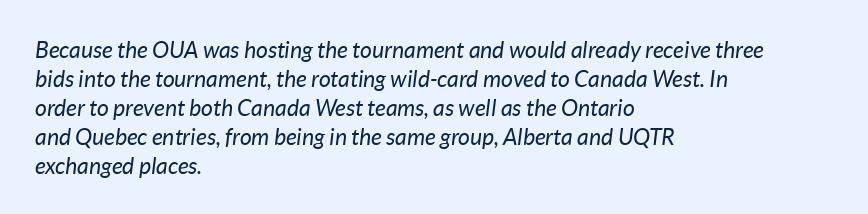
{"italic": "yes", "lean": "right", "slant_degrees": 7, "bold": "no", "underline": "no", "align": "left", "line_spacing": "normal", "line_spacing_ratio": 1.26, "letter_spacing": "normal", "letter_spacing_em": 0.0, "glyph_px": 23}
